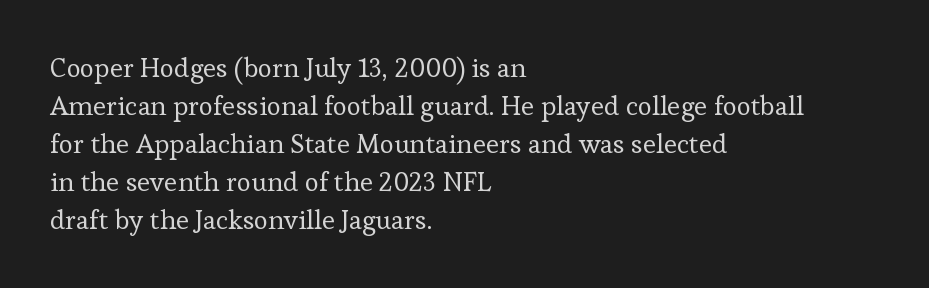
{"italic": "no", "bold": "no", "underline": "no", "align": "left", "line_spacing": "normal", "line_spacing_ratio": 1.41, "letter_spacing": "normal", "letter_spacing_em": 0.0, "glyph_px": 27}
